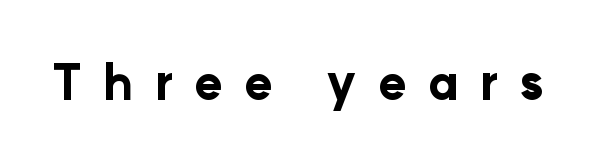
Q: Is the text bold? A: Yes.
Q: Is the text italic (slanted)? A: No, it is upright.
Q: Is the typeface a serif or a sans-serif typeface? A: Sans-serif.
Q: Is the text underlined? A: No.
Q: Is the spacing between letters normal or unusually wide? A: Unusually wide.
Q: Width (condensed, normal, or wide)? A: Normal.
Q: Stroke contrast? A: Low.
Q: x-height? A: Medium.
Q: Monospaced? A: No.
